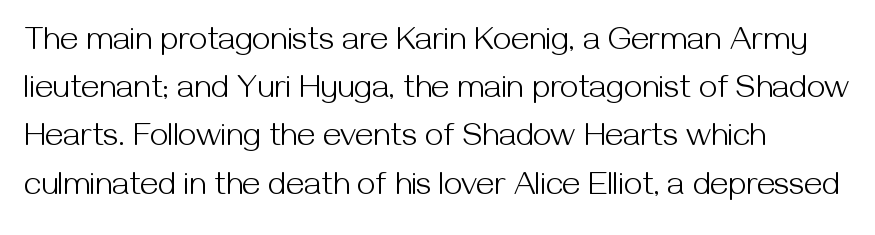
{"serif": "no", "italic": "no", "bold": "no", "weight": "light", "width": "normal", "stroke_contrast": "medium", "x_height": "medium", "monospaced": "no", "underline": "no", "align": "left", "line_spacing": "normal", "line_spacing_ratio": 1.46, "letter_spacing": "normal", "letter_spacing_em": 0.0, "glyph_px": 33}
